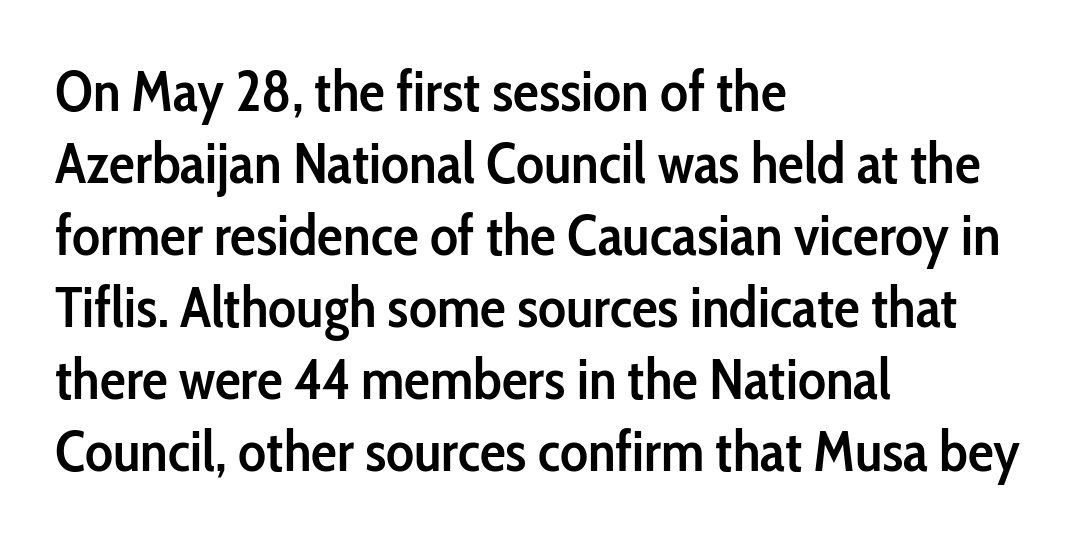
{"serif": "no", "italic": "no", "bold": "semi", "weight": "semibold", "width": "condensed", "stroke_contrast": "low", "x_height": "medium", "monospaced": "no", "underline": "no", "align": "left", "line_spacing_ratio": 1.24, "letter_spacing": "normal", "letter_spacing_em": 0.0, "glyph_px": 58}
